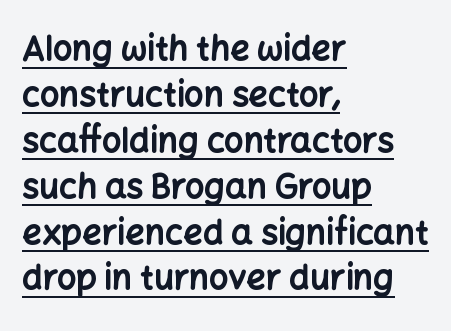
{"serif": "no", "italic": "no", "bold": "yes", "weight": "bold", "width": "normal", "stroke_contrast": "low", "x_height": "medium", "monospaced": "no", "underline": "yes", "align": "left", "line_spacing": "normal", "line_spacing_ratio": 1.35, "letter_spacing": "normal", "letter_spacing_em": 0.0, "glyph_px": 34}
